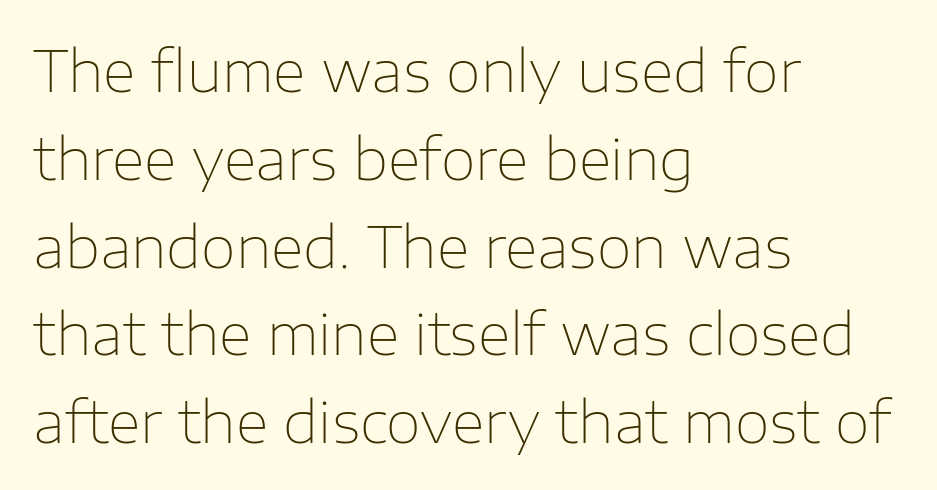
The image shows 57 px thin sans-serif type, upright; set left-aligned, normal line spacing (1.54x), normal letter spacing, not underlined; low stroke contrast and a medium x-height.
